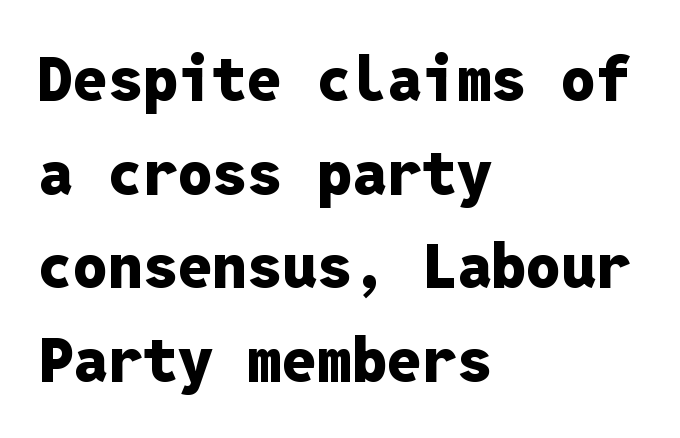
{"serif": "no", "italic": "no", "bold": "yes", "weight": "heavy", "width": "normal", "stroke_contrast": "low", "x_height": "medium", "monospaced": "yes", "underline": "no", "align": "left", "line_spacing": "normal", "line_spacing_ratio": 1.51, "letter_spacing": "normal", "letter_spacing_em": 0.0, "glyph_px": 62}
